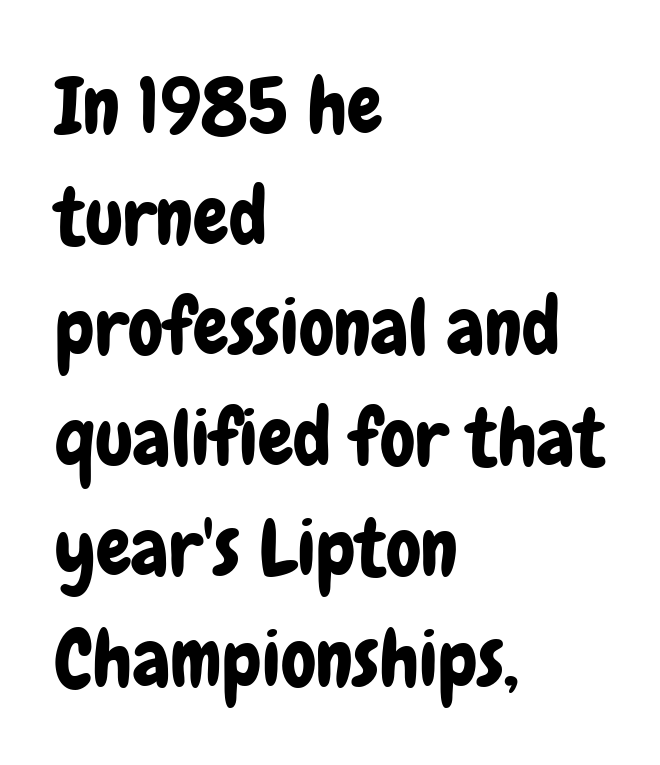
The image shows 79 px condensed sans-serif type, upright; set left-aligned, normal line spacing (1.4x), normal letter spacing, not underlined; low stroke contrast and a medium x-height.
